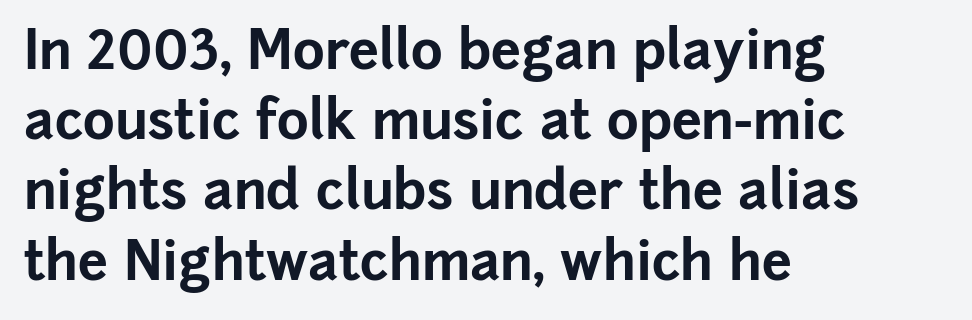
{"serif": "no", "italic": "no", "bold": "yes", "weight": "bold", "width": "normal", "stroke_contrast": "low", "x_height": "medium", "monospaced": "no", "underline": "no", "align": "left", "line_spacing": "normal", "line_spacing_ratio": 1.3, "letter_spacing": "normal", "letter_spacing_em": 0.0, "glyph_px": 54}
